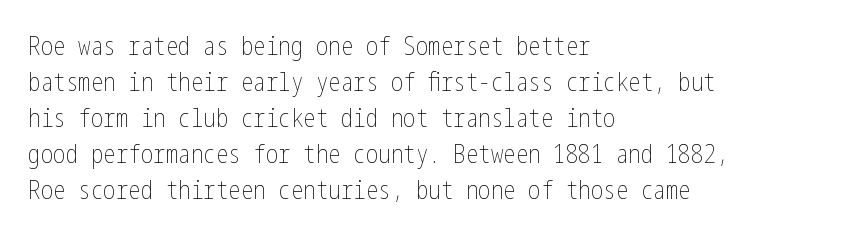
{"italic": "no", "bold": "no", "underline": "no", "align": "left", "line_spacing": "normal", "line_spacing_ratio": 1.44, "letter_spacing": "normal", "letter_spacing_em": 0.0, "glyph_px": 25}
